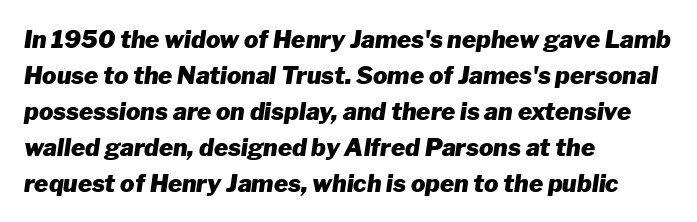
The passage is arranged the way most books set body copy — flush left. Words appear dense and cohesive because spacing is normal. The space beneath each line is pristine and unruled. The letters are bold, with thick, heavy strokes. The vertical gap from one line to the next is medium. The rendering applies a slant to the glyphs.
